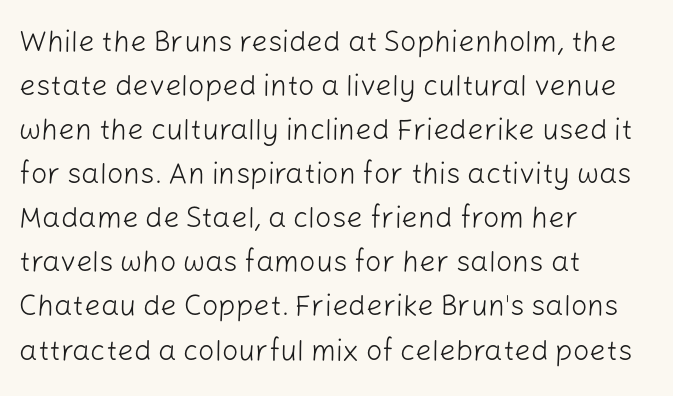
{"serif": "no", "italic": "no", "bold": "no", "weight": "light", "width": "normal", "stroke_contrast": "low", "x_height": "medium", "monospaced": "no", "underline": "no", "align": "left", "line_spacing": "normal", "line_spacing_ratio": 1.52, "letter_spacing": "normal", "letter_spacing_em": 0.0, "glyph_px": 29}
